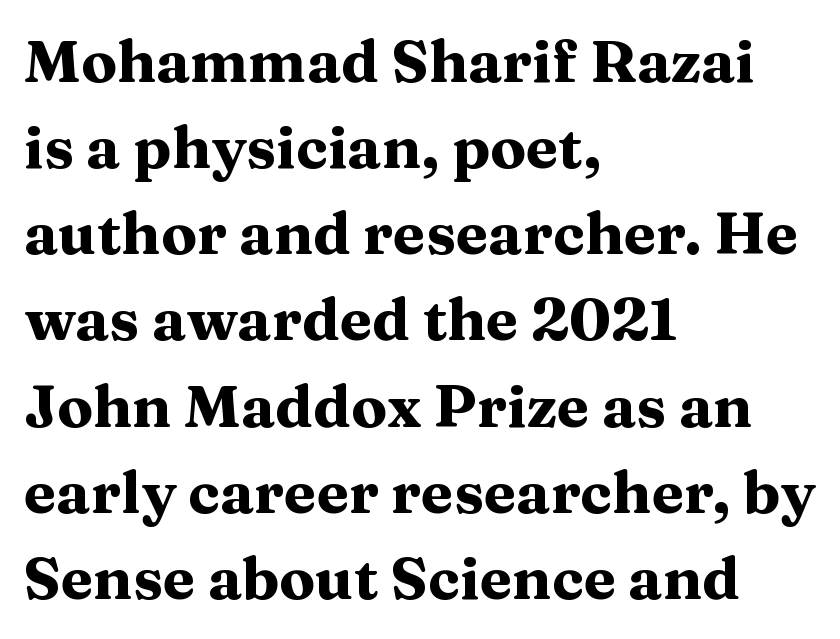
{"serif": "yes", "italic": "no", "bold": "yes", "weight": "heavy", "width": "wide", "stroke_contrast": "medium", "x_height": "medium", "monospaced": "no", "underline": "no", "align": "left", "line_spacing": "normal", "line_spacing_ratio": 1.46, "letter_spacing": "normal", "letter_spacing_em": 0.0, "glyph_px": 59}
